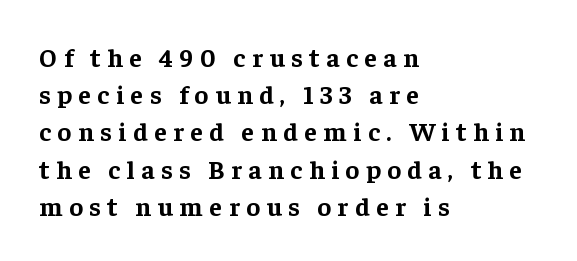
The image shows 26 px bold type, upright; set left-aligned, normal line spacing (1.43x), unusually wide letter spacing (+0.25 em), not underlined.
